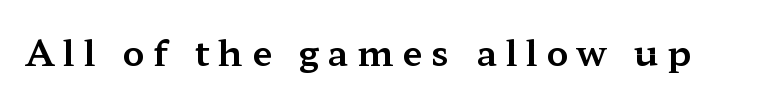
If you drew a line through each stem, it would be perfectly vertical. Loose tracking; the words dissolve into strings of separated letters. Think of a printed novel: that variable character pitch is what you see here. Descenders hang freely into open space. A typesetter would label this face a serif.
